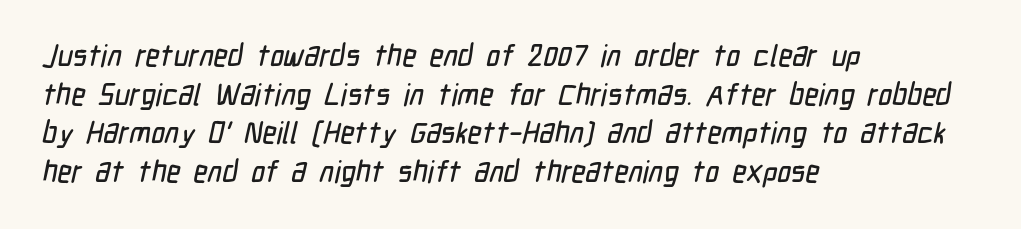
{"serif": "no", "width": "condensed", "stroke_contrast": "low", "x_height": "medium", "monospaced": "no", "underline": "no", "align": "left", "line_spacing": "normal", "line_spacing_ratio": 1.29, "letter_spacing": "normal", "letter_spacing_em": 0.0, "glyph_px": 30}
